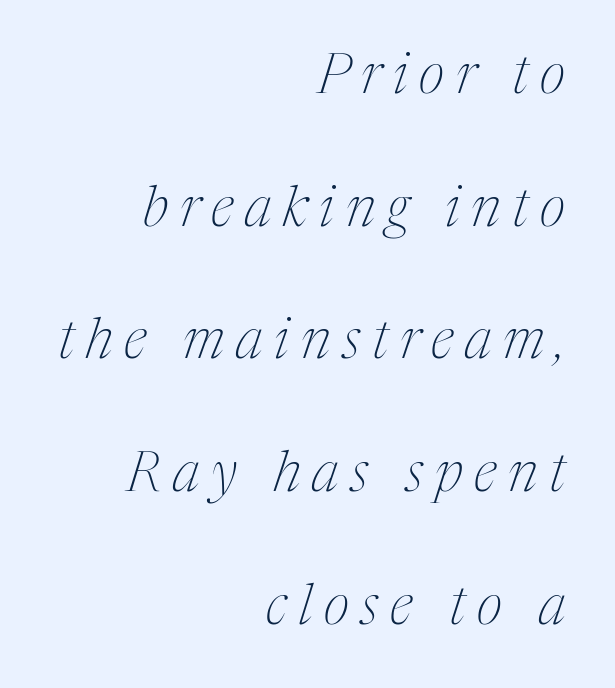
{"serif": "yes", "italic": "yes", "lean": "right", "slant_degrees": 17, "bold": "no", "weight": "thin", "width": "condensed", "stroke_contrast": "medium", "x_height": "medium", "monospaced": "no", "underline": "no", "align": "right", "line_spacing": "loose", "line_spacing_ratio": 2.37, "letter_spacing": "wide", "letter_spacing_em": 0.21, "glyph_px": 56}
